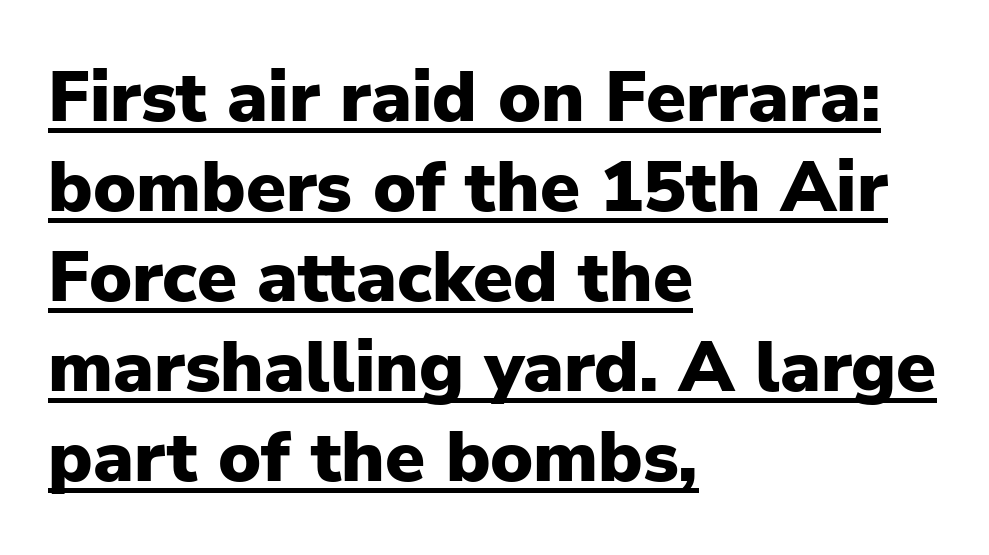
Q: Is the text bold? A: Yes.
Q: Is the text italic (slanted)? A: No, it is upright.
Q: Is the typeface a serif or a sans-serif typeface? A: Sans-serif.
Q: Is the text underlined? A: Yes.
Q: How is the paragraph aligned? A: Left-aligned.
Q: Is the spacing between letters normal or unusually wide? A: Normal.
Q: Is the spacing between lines tight, normal or loose? A: Normal.
Q: Width (condensed, normal, or wide)? A: Normal.
Q: Stroke contrast? A: Low.
Q: x-height? A: Medium.
Q: Monospaced? A: No.
